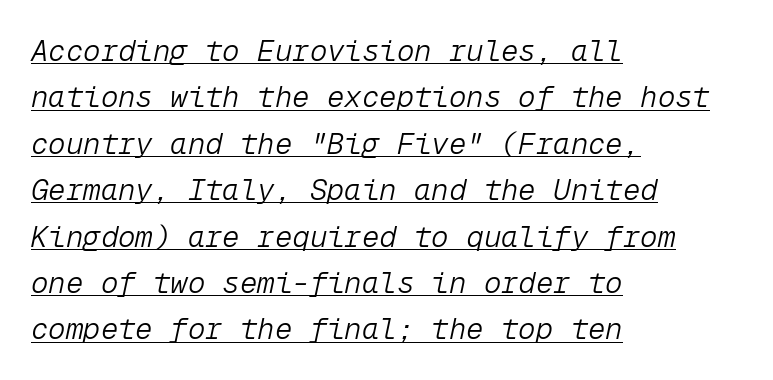
Q: Is the text bold? A: No.
Q: Is the text italic (slanted)? A: Yes, it leans right by about 12 degrees.
Q: Is the text underlined? A: Yes.
Q: How is the paragraph aligned? A: Left-aligned.
Q: Is the spacing between letters normal or unusually wide? A: Normal.
Q: Is the spacing between lines tight, normal or loose? A: Normal.
Q: Width (condensed, normal, or wide)? A: Normal.
Q: Stroke contrast? A: Low.
Q: x-height? A: Medium.
Q: Monospaced? A: Yes.
